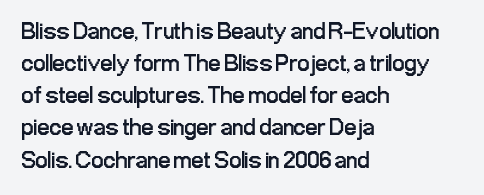
The image shows 24 px text type, upright; set left-aligned, normal line spacing (1.34x), normal letter spacing, not underlined.
